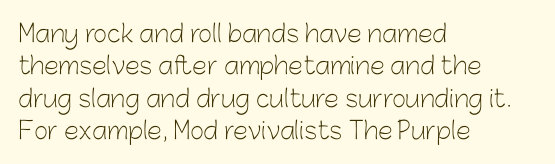
Q: Is the text bold? A: No.
Q: Is the text italic (slanted)? A: No, it is upright.
Q: Is the text underlined? A: No.
Q: How is the paragraph aligned? A: Left-aligned.
Q: Is the spacing between letters normal or unusually wide? A: Normal.
Q: Is the spacing between lines tight, normal or loose? A: Normal.
